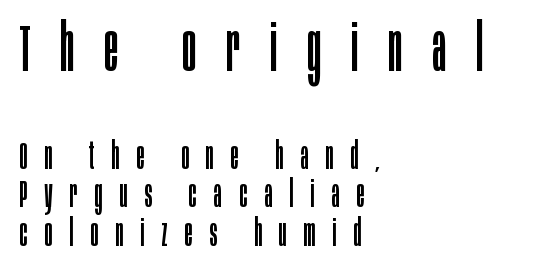
The letters in the upper block stand taller than those in the block below. Weight class: somewhere from thin through regular. Leftover space on each line is placed entirely after the last word. The letters advance in unequal steps, a hallmark of proportional type.
